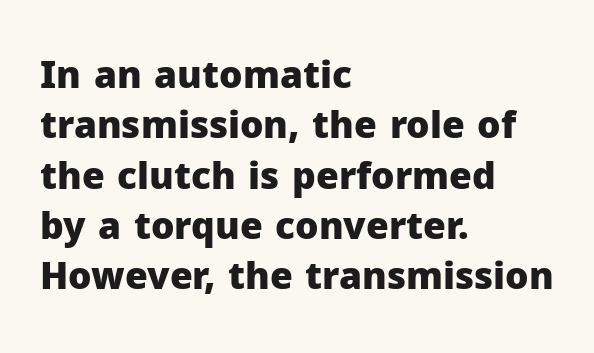
{"serif": "no", "italic": "no", "bold": "yes", "weight": "heavy", "width": "normal", "stroke_contrast": "low", "x_height": "medium", "monospaced": "no", "underline": "no", "align": "left", "line_spacing": "normal", "line_spacing_ratio": 1.36, "letter_spacing": "normal", "letter_spacing_em": 0.0, "glyph_px": 37}
